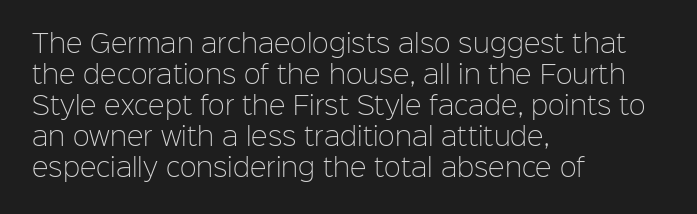
A light-to-regular cut is what we see here. Clear beneath every line of the passage. Vertical strokes here are truly vertical. The passage shown has conventional tracking throughout. Leftover space on each line is placed entirely after the last word.
